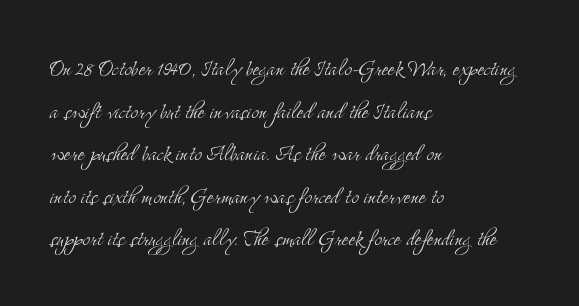
The letterforms sit shoulder to shoulder at normal distance. Here the designer chose a conventional face with non-uniform glyph widths. No word sits above an underline. All the whitespace from short lines collects on the right. This reads as an unemphasized weight, regular at the heaviest.
